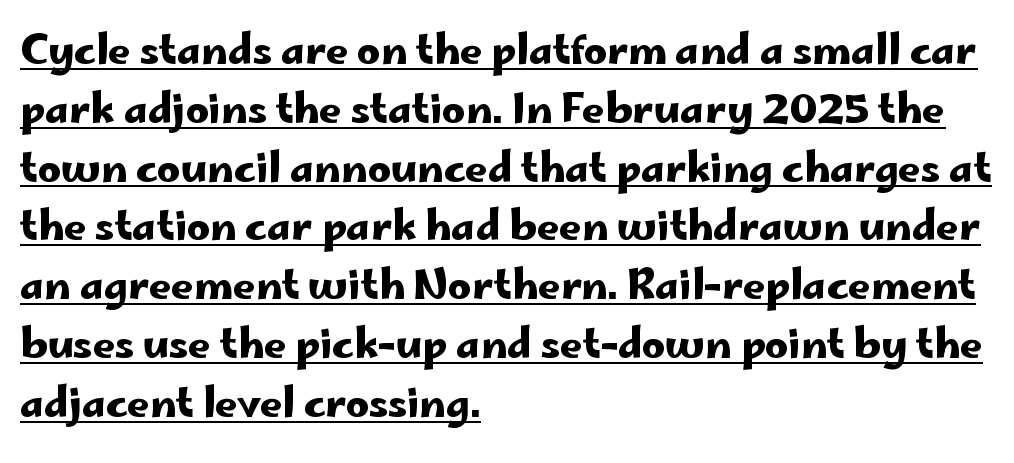
The image shows 40 px wide sans-serif type, upright; set left-aligned, normal line spacing (1.47x), normal letter spacing, underlined; low stroke contrast and a small x-height.
